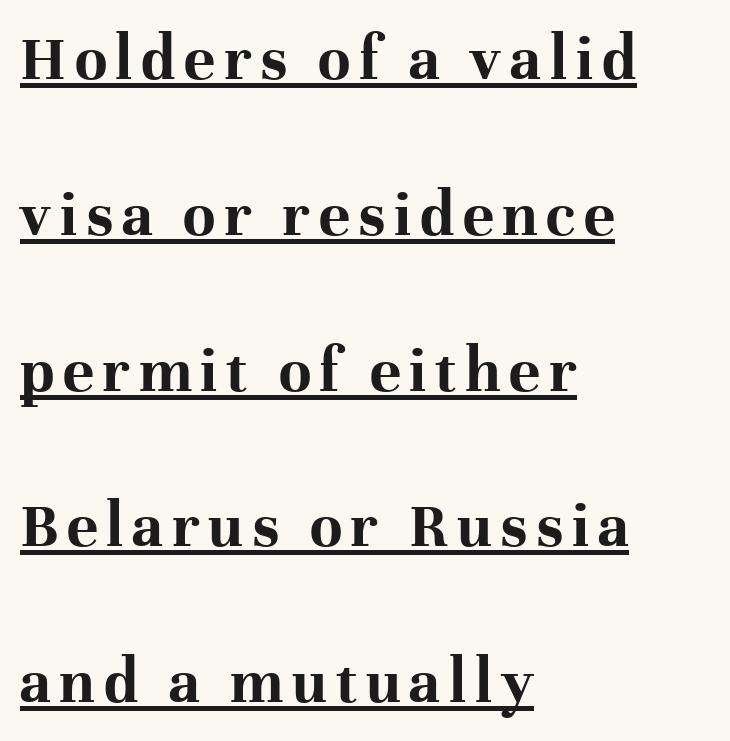
{"serif": "yes", "italic": "no", "bold": "yes", "weight": "bold", "width": "normal", "stroke_contrast": "high", "x_height": "medium", "monospaced": "no", "underline": "yes", "align": "left", "line_spacing": "loose", "line_spacing_ratio": 2.36, "glyph_px": 66}
